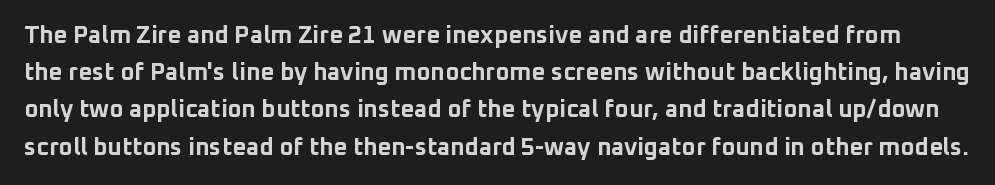
Q: Is the text bold? A: Yes.
Q: Is the text italic (slanted)? A: No, it is upright.
Q: Is the text underlined? A: No.
Q: Is the spacing between letters normal or unusually wide? A: Normal.
Q: Is the spacing between lines tight, normal or loose? A: Normal.
